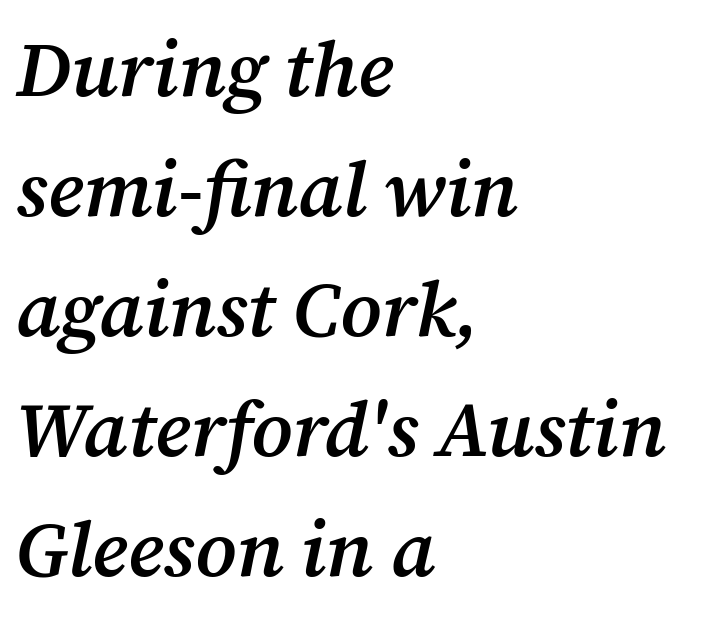
This sample is left-justified, so line endings fall wherever the words run out. The tracking reads as untouched default to a designer's eye. If you drew a line through each stem, it would be angled. A typesetter would call this leading conventional body-copy spacing.
